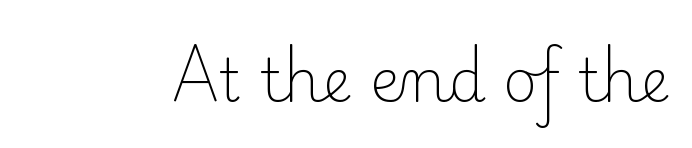
{"serif": "yes", "italic": "no", "bold": "no", "weight": "light", "width": "normal", "stroke_contrast": "low", "x_height": "small", "monospaced": "no", "underline": "no", "letter_spacing": "normal", "letter_spacing_em": 0.0, "glyph_px": 59}
